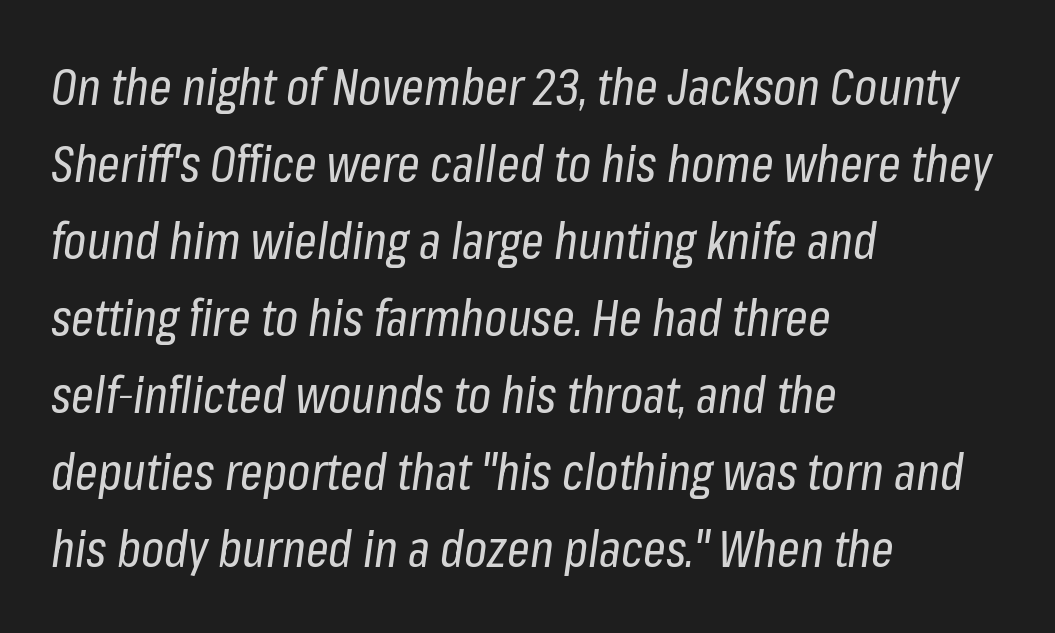
Slanted lettering throughout. Note the varied advance widths — an 'i' is clearly narrower than an 'm'. Glyph-to-glyph distance matches everyday printed text. Casual observation: everything's shoved over to the left.
